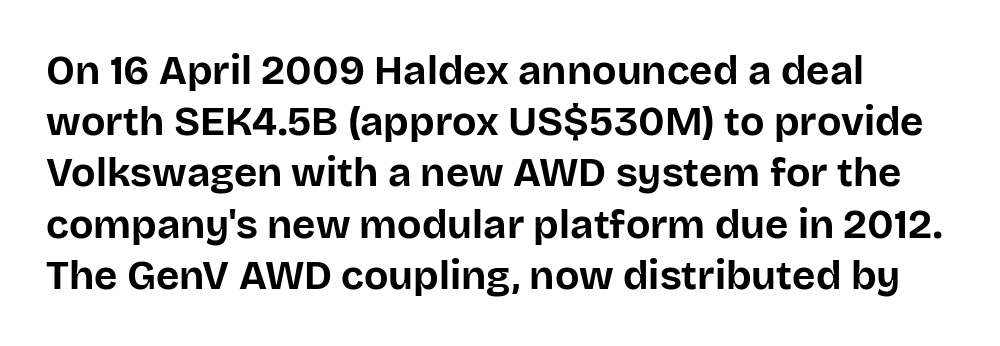
Q: Is the text bold? A: Yes.
Q: Is the text italic (slanted)? A: No, it is upright.
Q: Is the typeface a serif or a sans-serif typeface? A: Sans-serif.
Q: Is the text underlined? A: No.
Q: Is the spacing between letters normal or unusually wide? A: Normal.
Q: Is the spacing between lines tight, normal or loose? A: Normal.
Q: Width (condensed, normal, or wide)? A: Normal.
Q: Stroke contrast? A: Low.
Q: x-height? A: Large.
Q: Monospaced? A: No.
